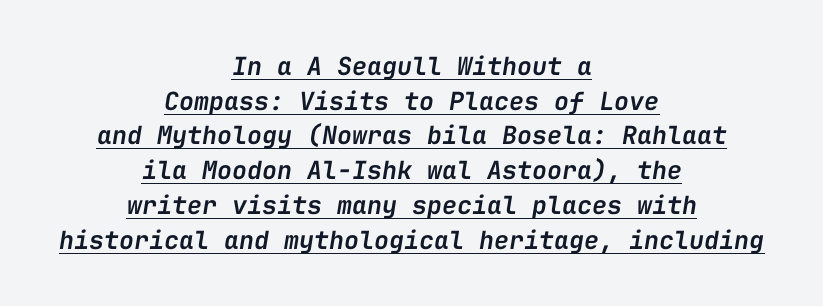
The letterforms sit shoulder to shoulder at normal distance. The rendering uses a semibold face; strokes are thickened but not to full bold. The space between consecutive lines is moderate. The paragraph shown floats in the horizontal middle. The rendering uses the underline text-decoration.
